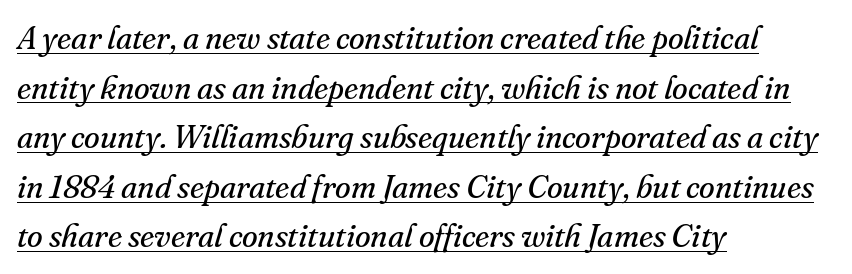
Compared with typical paragraphs, the rows here are spaced about the same. This sample uses plain, unmodified letter spacing. When letters slant like this, we call the style italic. Letterform terminals end in serifs throughout the passage. Does the copy run flush right? No — it runs flush left. This is underlined copy, the kind a proofreader might mark for attention.
